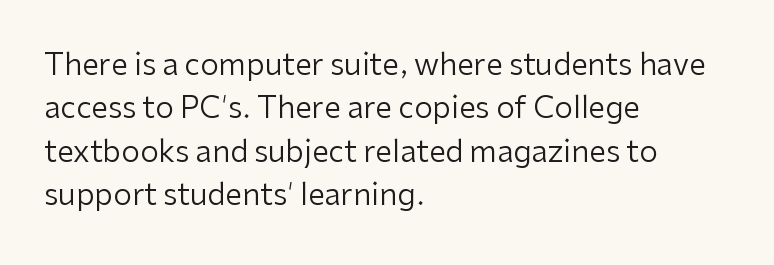
Q: Is the text bold? A: No.
Q: Is the text italic (slanted)? A: No, it is upright.
Q: Is the typeface a serif or a sans-serif typeface? A: Sans-serif.
Q: Is the text underlined? A: No.
Q: How is the paragraph aligned? A: Left-aligned.
Q: Is the spacing between letters normal or unusually wide? A: Normal.
Q: Is the spacing between lines tight, normal or loose? A: Normal.
Q: Width (condensed, normal, or wide)? A: Normal.
Q: Stroke contrast? A: Low.
Q: x-height? A: Medium.
Q: Monospaced? A: No.
